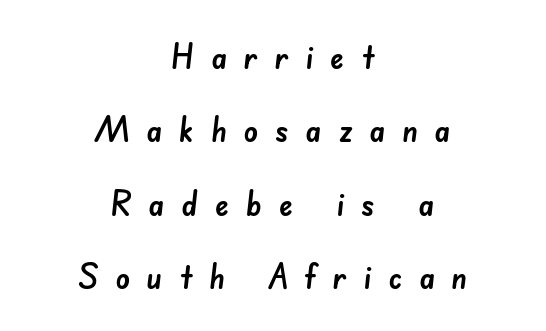
The image shows 36 px sans-serif type; set centered, loose line spacing (2.04x), unusually wide letter spacing (+0.46 em), not underlined; low stroke contrast and a small x-height.
